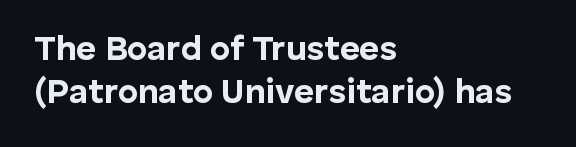
{"serif": "no", "italic": "no", "bold": "yes", "weight": "bold", "width": "normal", "stroke_contrast": "low", "x_height": "medium", "monospaced": "no", "underline": "no", "align": "left", "line_spacing": "normal", "line_spacing_ratio": 1.27, "letter_spacing": "normal", "letter_spacing_em": 0.0, "glyph_px": 34}
